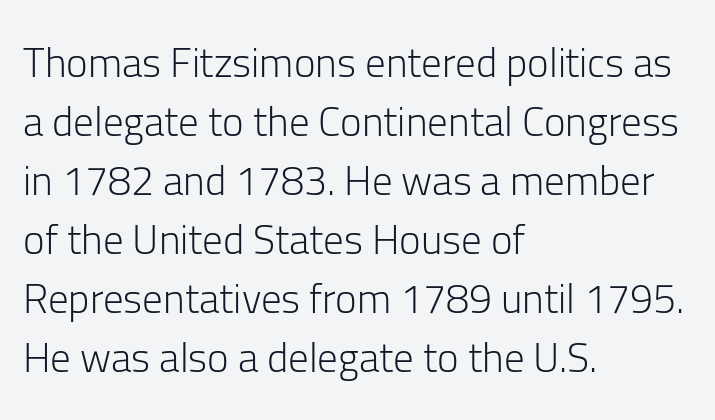
The image shows 41 px light sans-serif type, upright; set left-aligned, normal line spacing (1.44x), normal letter spacing, not underlined; low stroke contrast and a medium x-height.
